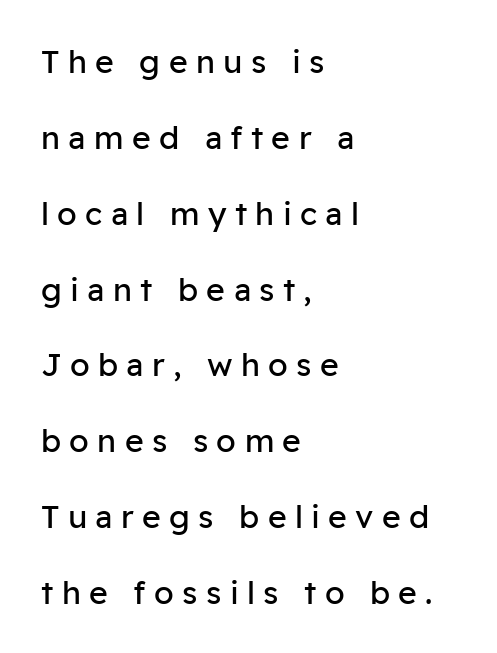
Q: Is the text bold? A: No.
Q: Is the text italic (slanted)? A: No, it is upright.
Q: Is the typeface a serif or a sans-serif typeface? A: Sans-serif.
Q: Is the text underlined? A: No.
Q: How is the paragraph aligned? A: Left-aligned.
Q: Is the spacing between letters normal or unusually wide? A: Unusually wide.
Q: Is the spacing between lines tight, normal or loose? A: Loose.
Q: Width (condensed, normal, or wide)? A: Normal.
Q: Stroke contrast? A: Low.
Q: x-height? A: Medium.
Q: Monospaced? A: No.
